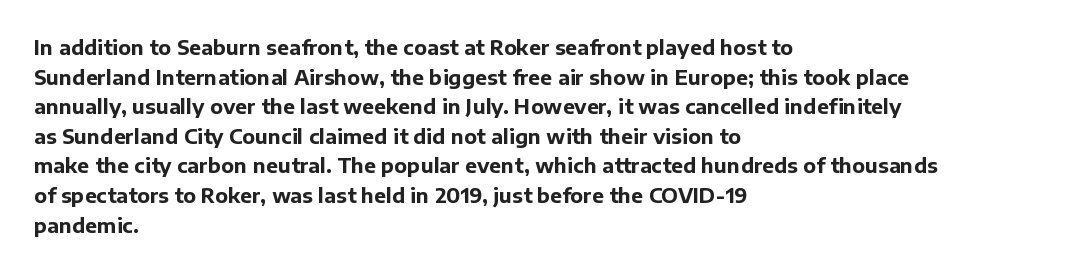
The image shows 20 px bold type, upright; set left-aligned, normal line spacing (1.48x), normal letter spacing, not underlined.
